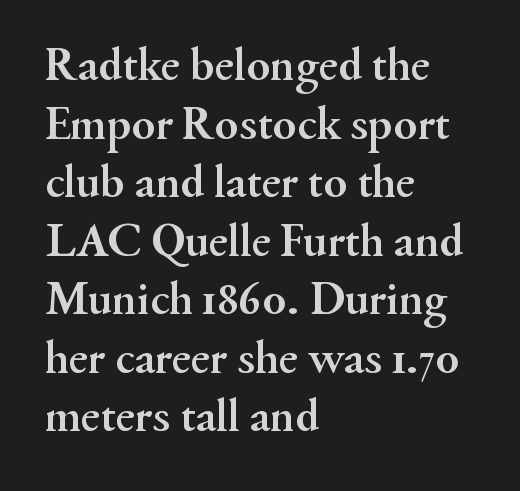
The image shows 48 px semibold serif type, upright; set left-aligned, line spacing 1.22x, normal letter spacing, not underlined; medium stroke contrast and a small x-height.
